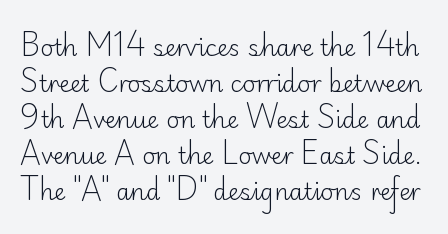
The image shows 23 px text type, upright; set normal line spacing (1.56x), normal letter spacing, not underlined.
